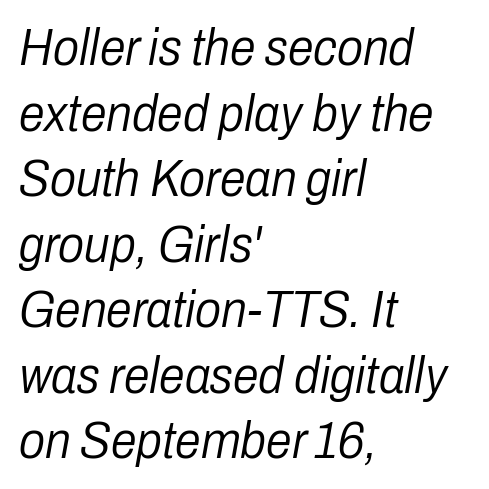
The image shows 52 px light, condensed type, italic (leaning right); set left-aligned, normal line spacing (1.26x), normal letter spacing, not underlined; low stroke contrast and a medium x-height.
